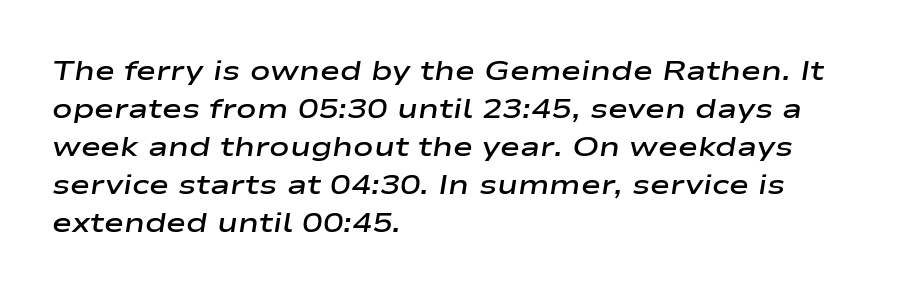
The image shows 27 px text type, italic (leaning right); set left-aligned, normal line spacing (1.41x), normal letter spacing, not underlined.
